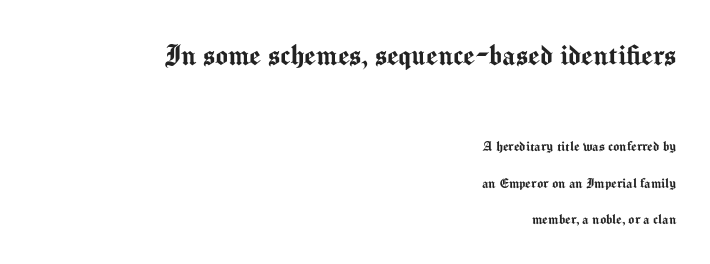
Glance below the letters and you will spot only blank space. The face used here is rendered with its standard letterfit. Posture: vertical. Spacing verdict: proportional, widths tailored to each character.
